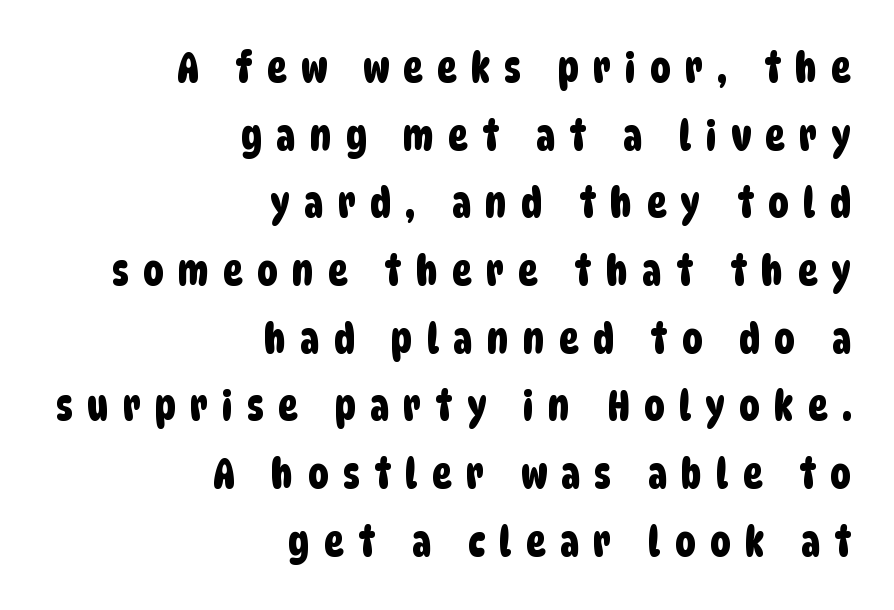
{"serif": "no", "width": "condensed", "stroke_contrast": "low", "x_height": "large", "monospaced": "no", "underline": "no", "align": "right", "line_spacing": "normal", "line_spacing_ratio": 1.65, "letter_spacing": "wide", "letter_spacing_em": 0.35, "glyph_px": 41}
